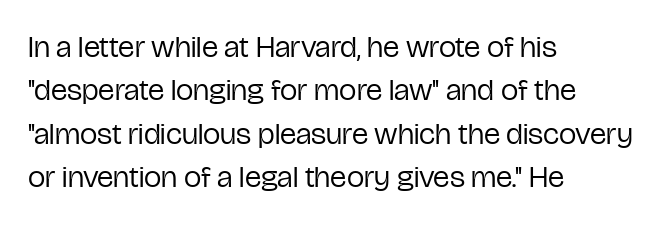
The image shows 31 px regular-weight, condensed sans-serif type, upright; set left-aligned, normal line spacing (1.4x), normal letter spacing, not underlined; low stroke contrast and a medium x-height.
